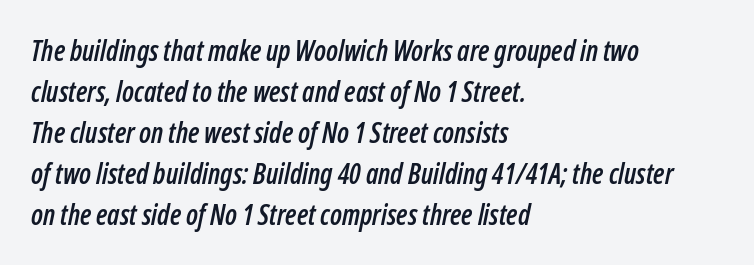
Glance below the letters and you will spot only blank space. The face used here has a pronounced slope to its letters. Here the designer chose a conventional face with non-uniform glyph widths. This block has exactly the height ordinary leading produces. Typeset ragged right — the left edge is the straight one. No extra tracking has been applied to these lines.
